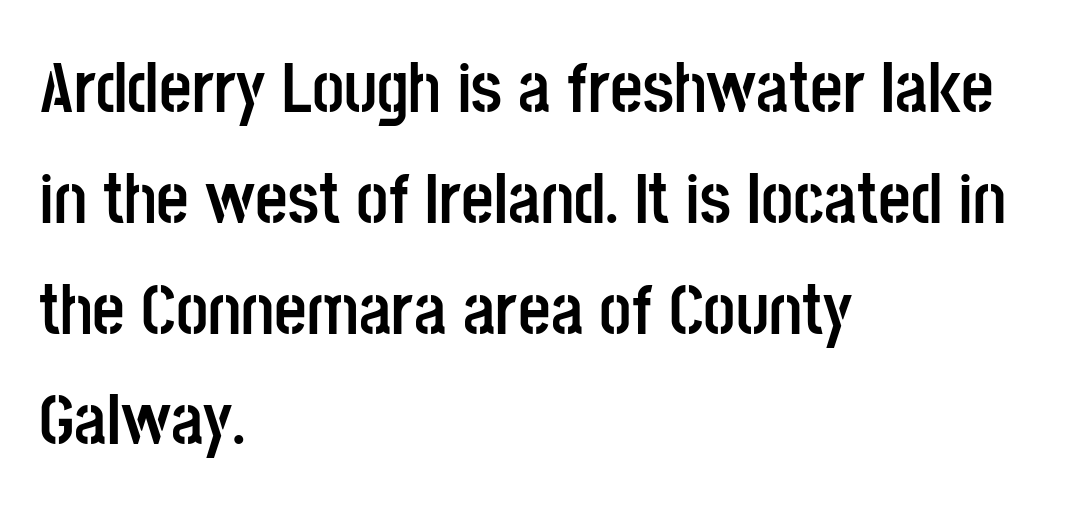
The image shows 71 px semibold, condensed sans-serif type, upright; set left-aligned, normal line spacing (1.56x), normal letter spacing, not underlined; low stroke contrast and a large x-height.
